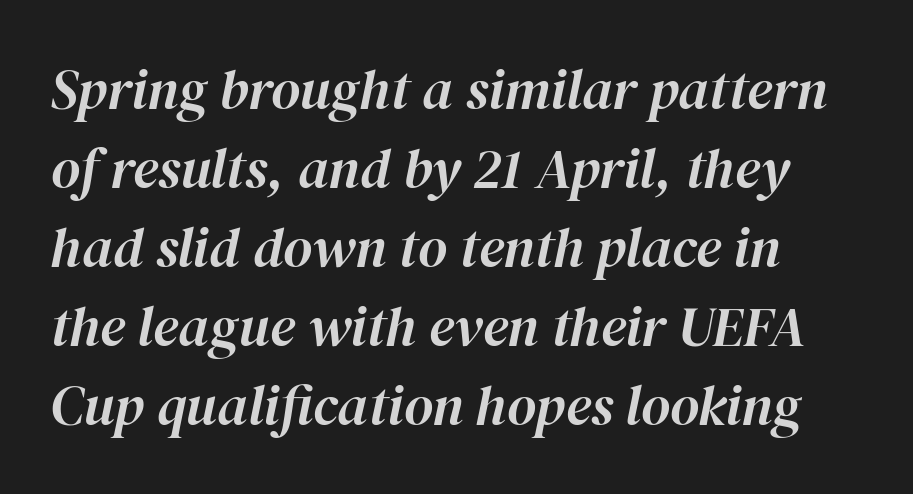
{"italic": "yes", "lean": "right", "slant_degrees": 12, "width": "normal", "stroke_contrast": "high", "x_height": "medium", "monospaced": "no", "underline": "no", "align": "left", "line_spacing": "normal", "line_spacing_ratio": 1.41, "letter_spacing": "normal", "letter_spacing_em": 0.0, "glyph_px": 56}
